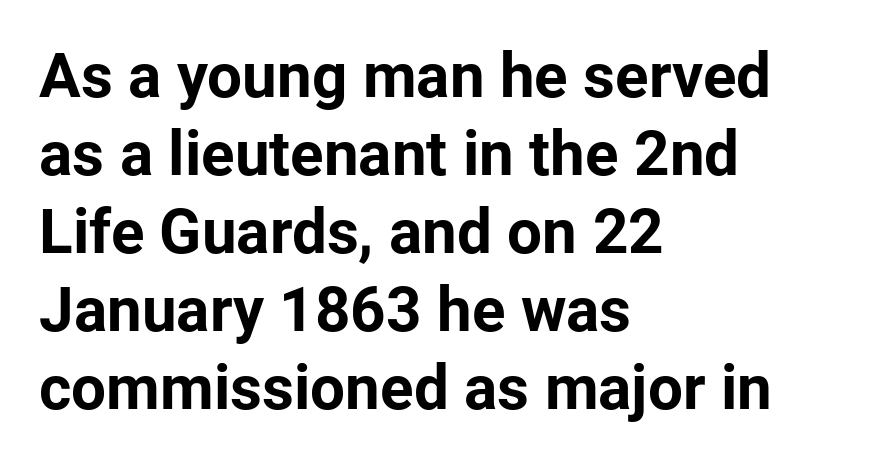
You could not count columns in this text — the font is proportionally spaced. Baseline-to-baseline distance is the conventional proportion of letter height. Tall strokes in this sample are plumb rather than angled. Nothing unusual about the tracking: characters are spaced as the font intends. Alignment: flush left.
